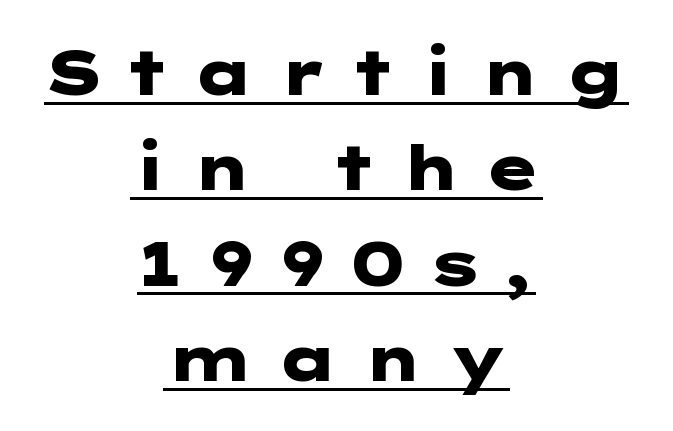
{"serif": "no", "italic": "no", "bold": "yes", "weight": "heavy", "width": "wide", "stroke_contrast": "low", "x_height": "medium", "underline": "yes", "align": "center", "line_spacing": "normal", "line_spacing_ratio": 1.54, "letter_spacing": "wide", "letter_spacing_em": 0.33, "glyph_px": 62}
